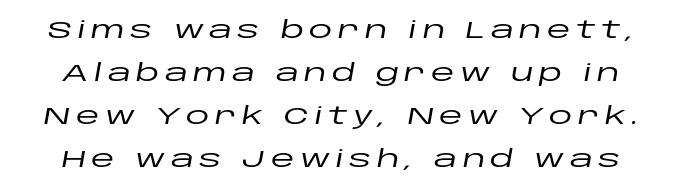
The strip under each line holds only bare page. Would a proofreader flag this as italicized? Yes. These lines have a slow, spaced-out rhythm from letter to letter.
